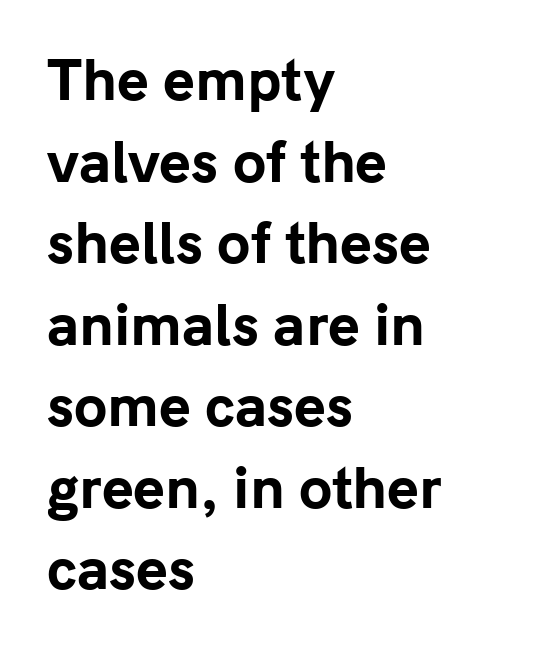
Q: Is the text bold? A: Yes.
Q: Is the text italic (slanted)? A: No, it is upright.
Q: Is the typeface a serif or a sans-serif typeface? A: Sans-serif.
Q: Is the text underlined? A: No.
Q: How is the paragraph aligned? A: Left-aligned.
Q: Is the spacing between letters normal or unusually wide? A: Normal.
Q: Is the spacing between lines tight, normal or loose? A: Normal.
Q: Width (condensed, normal, or wide)? A: Normal.
Q: Stroke contrast? A: Low.
Q: x-height? A: Medium.
Q: Monospaced? A: No.
